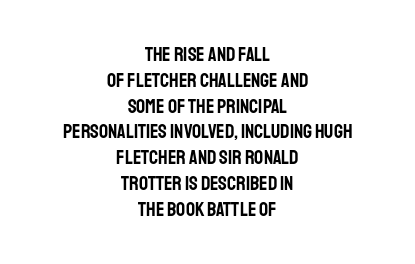
{"italic": "no", "underline": "no", "align": "center", "line_spacing": "normal", "line_spacing_ratio": 1.29, "letter_spacing": "normal", "letter_spacing_em": 0.0, "glyph_px": 20}
